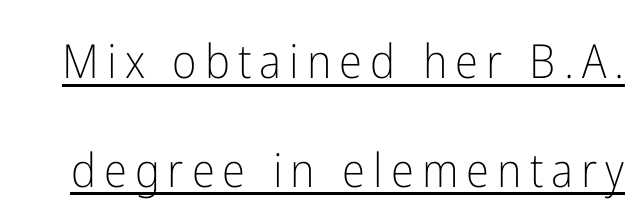
The image shows 47 px light, condensed sans-serif type, upright; set loose line spacing (2.31x), underlined; low stroke contrast and a medium x-height.
